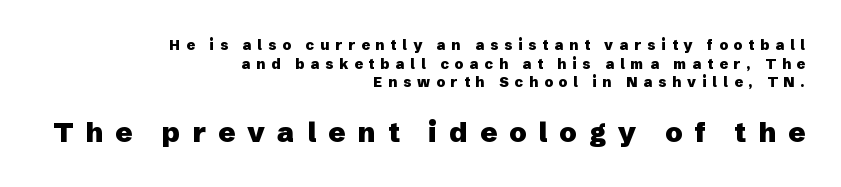
{"serif": "no", "italic": "no", "bold": "yes", "weight": "heavy", "width": "normal", "stroke_contrast": "low", "x_height": "medium", "monospaced": "no", "underline": "no", "align": "right", "line_spacing": "normal", "line_spacing_ratio": 1.33, "letter_spacing": "wide", "letter_spacing_em": 0.43, "larger_block": "second", "size_ratio": 2.0, "glyph_px": 28}
